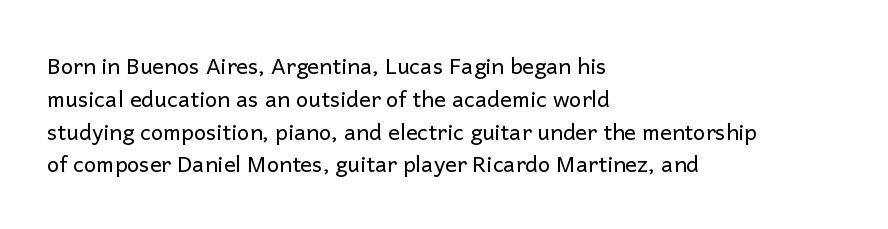
The image shows 22 px text type, upright; set left-aligned, normal line spacing (1.49x), normal letter spacing, not underlined.
